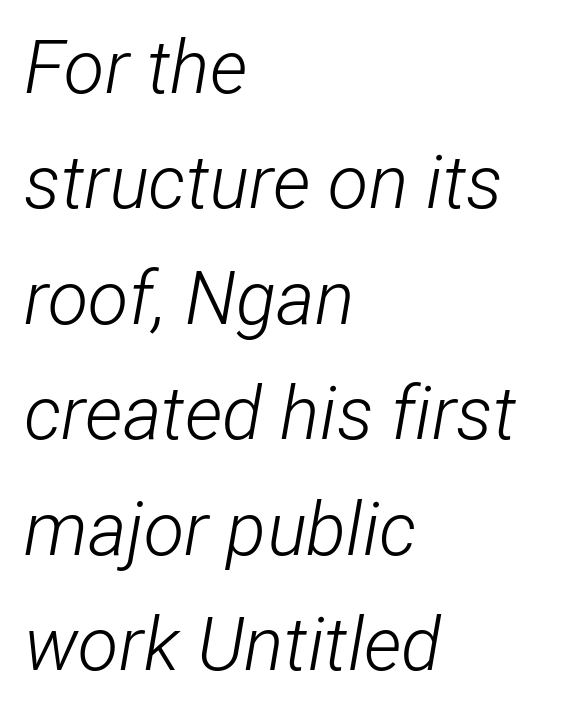
Q: Is the text bold? A: No.
Q: Is the text italic (slanted)? A: Yes, it leans right by about 12 degrees.
Q: Is the text underlined? A: No.
Q: How is the paragraph aligned? A: Left-aligned.
Q: Is the spacing between letters normal or unusually wide? A: Normal.
Q: Is the spacing between lines tight, normal or loose? A: Normal.
Q: Width (condensed, normal, or wide)? A: Condensed.
Q: Stroke contrast? A: Low.
Q: x-height? A: Medium.
Q: Monospaced? A: No.
